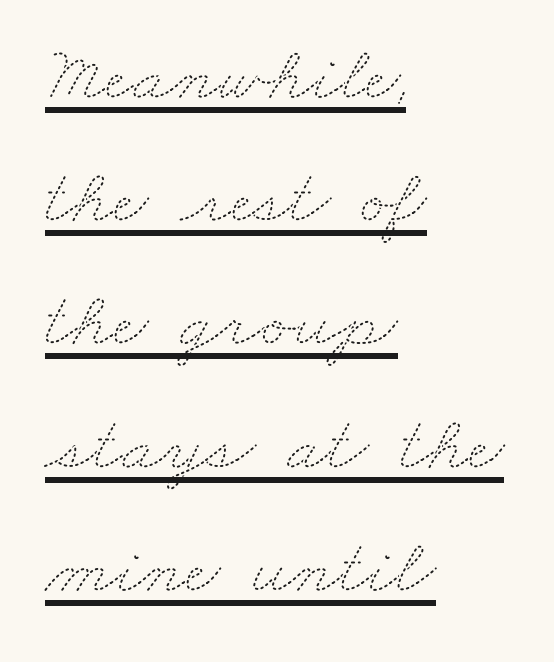
The image shows 78 px thin, wide type; set left-aligned, normal line spacing (1.58x), normal letter spacing, underlined; medium stroke contrast and a small x-height.
